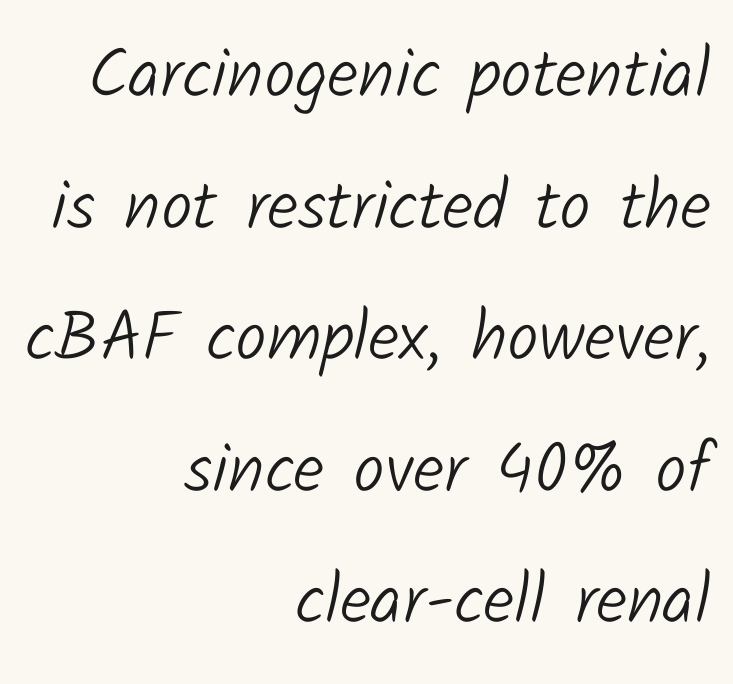
{"serif": "no", "bold": "no", "weight": "light", "width": "normal", "stroke_contrast": "low", "x_height": "medium", "monospaced": "no", "underline": "no", "align": "right", "line_spacing_ratio": 1.88, "letter_spacing": "normal", "letter_spacing_em": 0.0, "glyph_px": 70}
